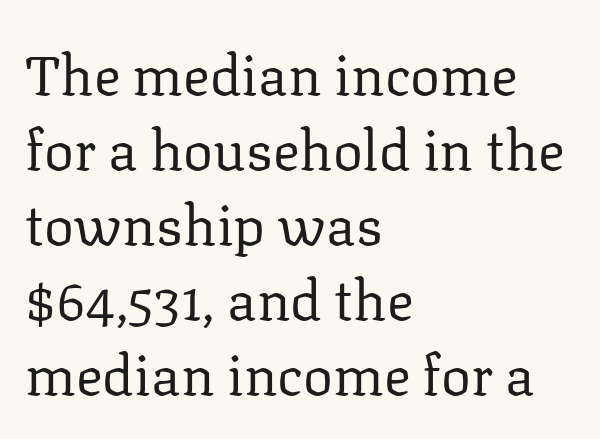
The image shows 56 px regular-weight serif type, upright; set left-aligned, normal line spacing (1.34x), normal letter spacing, not underlined; low stroke contrast and a medium x-height.
